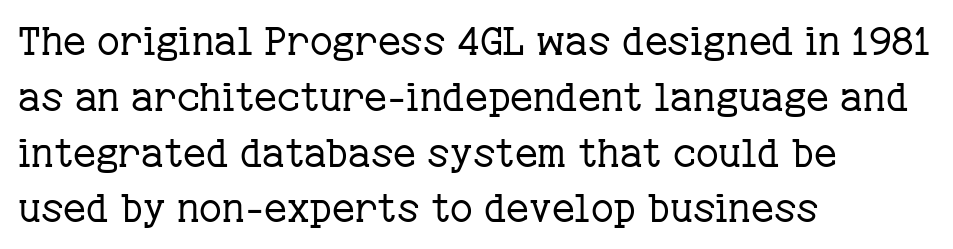
Underlining? Definitely not there. Each letter keeps its own natural width here, so spacing adapts to shape. Compared with typical body copy, the letter spacing here is the same. Visually the block forms a straight wall on the left and a jagged coastline on the right.
